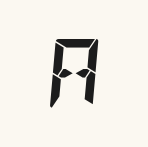
Q: Is the text bold? A: Yes.
Q: Is the text italic (slanted)? A: Yes, it leans right by about 5 degrees.
Q: Is the text underlined? A: No.
Q: Is the spacing between letters normal or unusually wide? A: Unusually wide.
Q: Width (condensed, normal, or wide)? A: Condensed.
Q: Stroke contrast? A: Low.
Q: x-height? A: Large.
